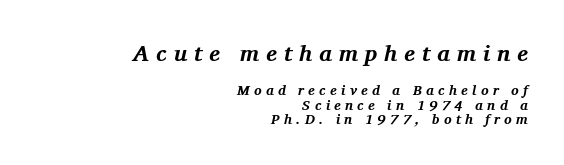
The image shows 23 px bold type, italic (leaning right); set right-aligned, tight line spacing (1.06x), unusually wide letter spacing (+0.3 em), not underlined; the first (top) block is 1.64x larger.
